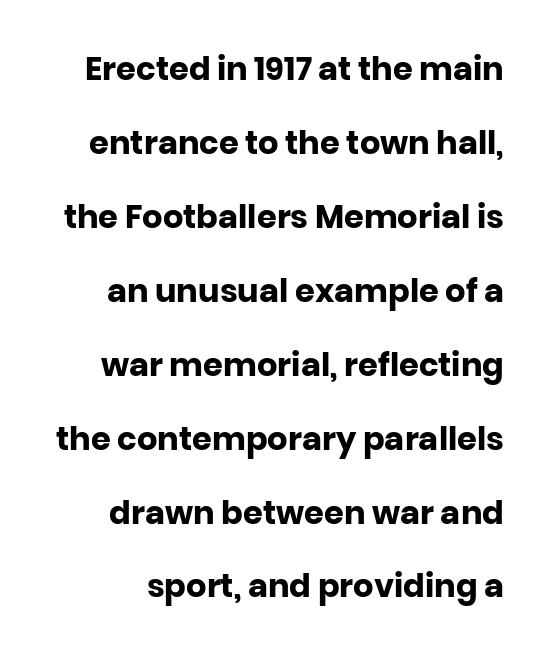
{"serif": "no", "italic": "no", "bold": "yes", "weight": "heavy", "width": "normal", "stroke_contrast": "low", "x_height": "large", "monospaced": "no", "underline": "no", "line_spacing": "loose", "line_spacing_ratio": 2.31, "letter_spacing": "normal", "letter_spacing_em": 0.0, "glyph_px": 32}
